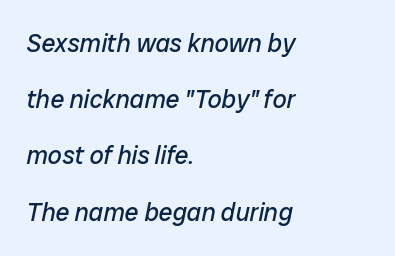
The gaps between neighbouring characters are ordinary and unremarkable. The setting favours the left margin, as ordinary paragraphs usually do. Honestly, the rows look like they've been pulled way apart. These lines were composed using italics.
